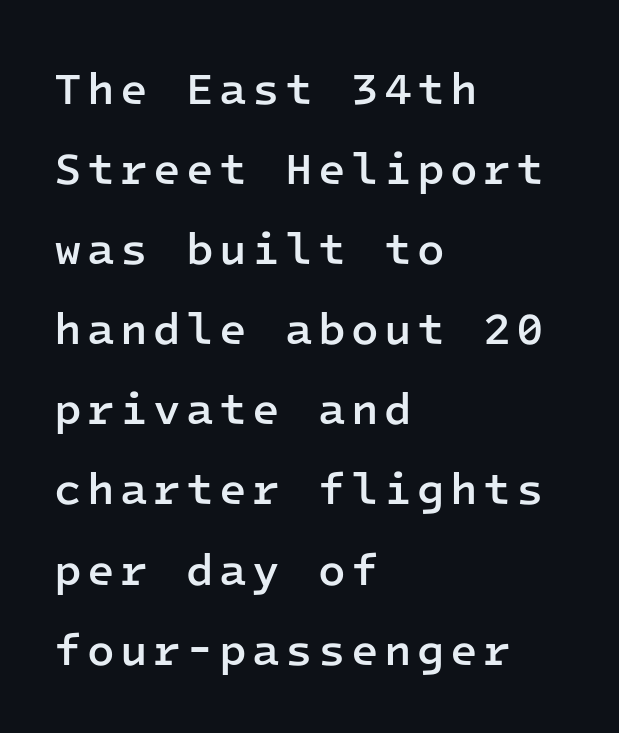
{"serif": "no", "italic": "no", "bold": "semi", "weight": "semibold", "width": "normal", "stroke_contrast": "low", "x_height": "medium", "monospaced": "yes", "underline": "no", "align": "left", "line_spacing_ratio": 1.78, "glyph_px": 45}
